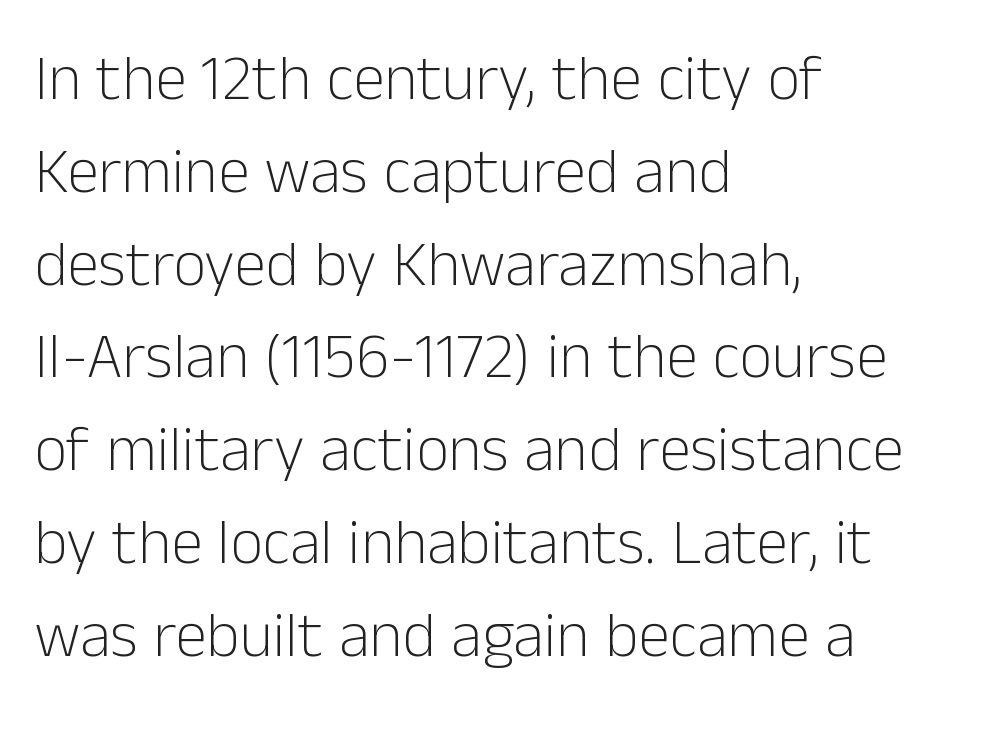
{"serif": "no", "italic": "no", "bold": "no", "weight": "light", "width": "normal", "stroke_contrast": "low", "x_height": "medium", "monospaced": "no", "underline": "no", "align": "left", "line_spacing": "normal", "line_spacing_ratio": 1.45, "letter_spacing": "normal", "letter_spacing_em": 0.0, "glyph_px": 64}
